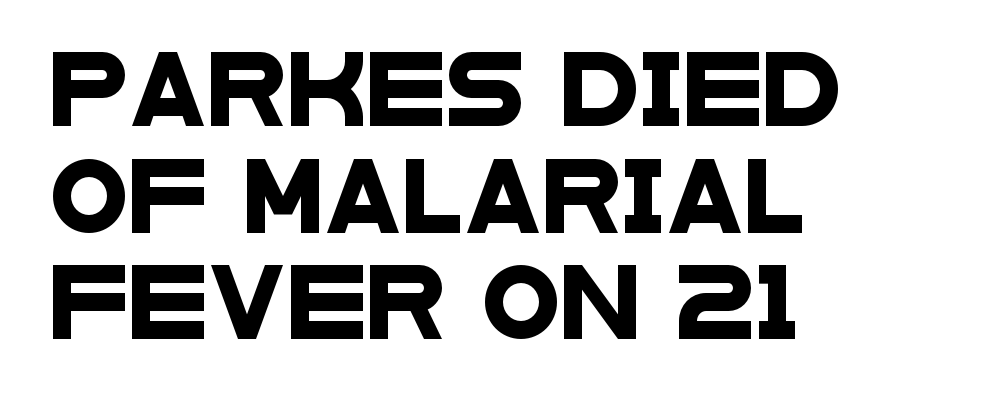
The rendering uses natural spacing where letterforms have individual widths. Plain, unruled lines of type. These lines stack with their left ends in a neat column. Caption: standard tracking, unaltered. This sample keeps an unexceptional amount of space between lines.
